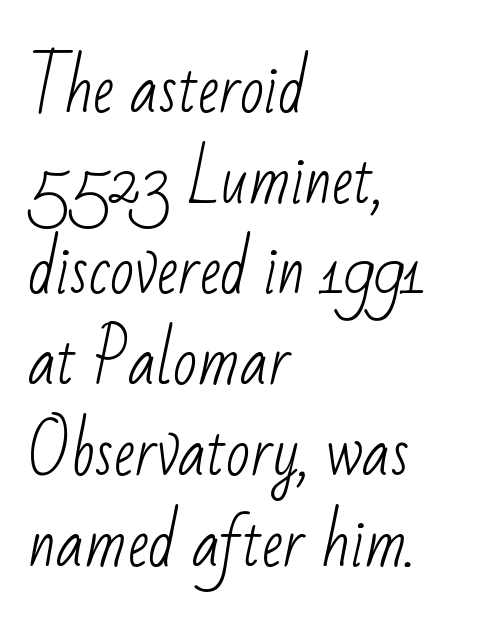
Q: Is the text bold? A: No.
Q: Is the typeface a serif or a sans-serif typeface? A: Sans-serif.
Q: Is the text underlined? A: No.
Q: How is the paragraph aligned? A: Left-aligned.
Q: Is the spacing between letters normal or unusually wide? A: Normal.
Q: Is the spacing between lines tight, normal or loose? A: Normal.
Q: Width (condensed, normal, or wide)? A: Condensed.
Q: Stroke contrast? A: Low.
Q: x-height? A: Small.
Q: Monospaced? A: No.
